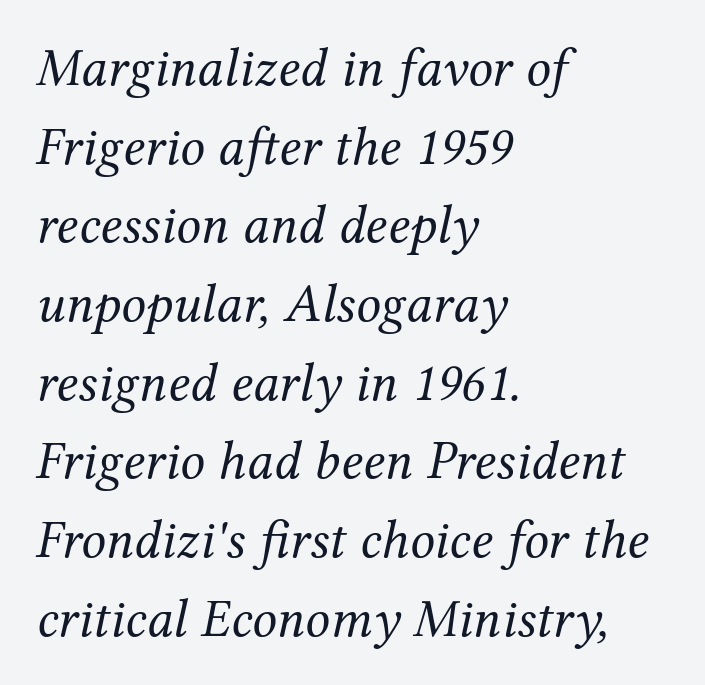
Weight: not bold — regular or lighter. Honestly, the row spacing looks completely unremarkable. Bare-footed words on every line. It's the slanting kind of type. The text was rendered using a seriffed face with decorative stroke endings. Every row of glyphs begins at an identical x-position on the left.
